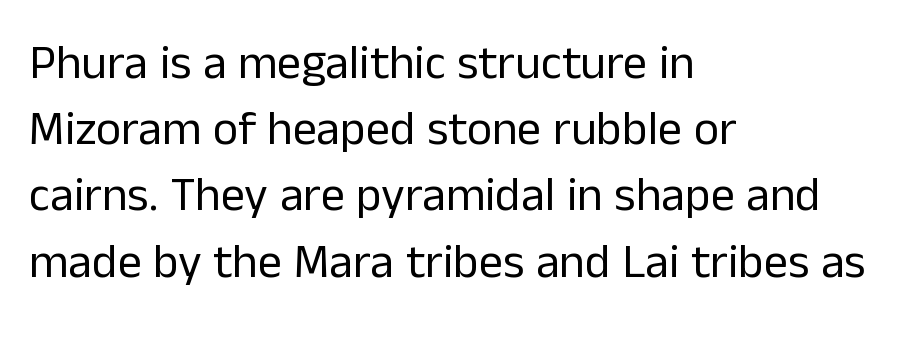
{"serif": "no", "italic": "no", "bold": "no", "weight": "regular", "width": "normal", "stroke_contrast": "low", "x_height": "medium", "monospaced": "no", "underline": "no", "align": "left", "line_spacing": "normal", "line_spacing_ratio": 1.38, "letter_spacing": "normal", "letter_spacing_em": 0.0, "glyph_px": 48}
